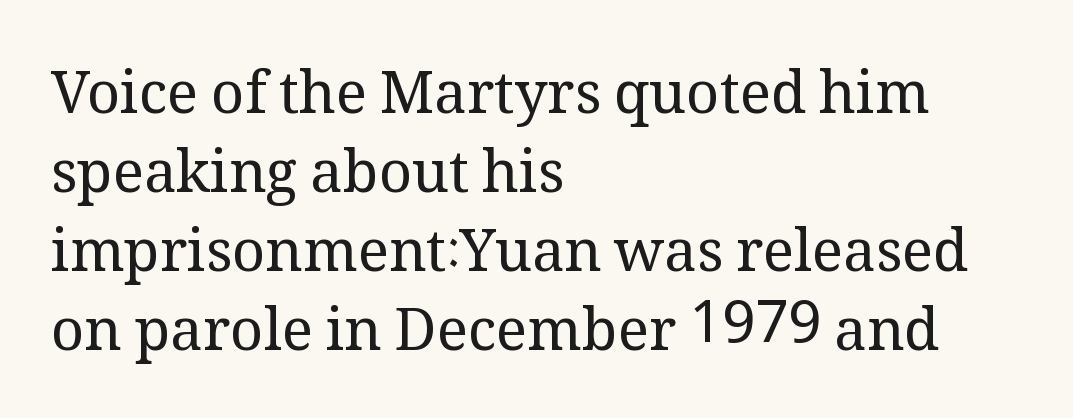
{"serif": "yes", "italic": "no", "bold": "no", "weight": "regular", "width": "normal", "stroke_contrast": "medium", "x_height": "medium", "monospaced": "no", "underline": "no", "align": "left", "line_spacing": "normal", "line_spacing_ratio": 1.36, "letter_spacing": "normal", "letter_spacing_em": 0.0, "glyph_px": 58}
